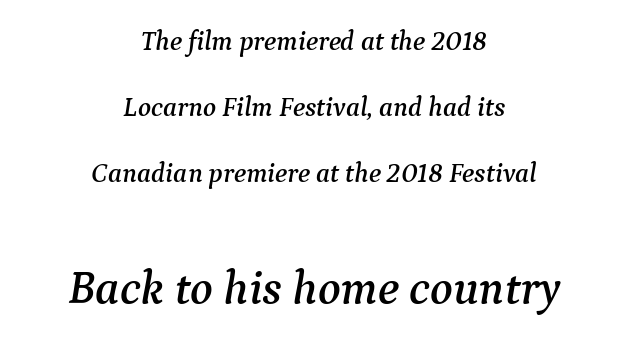
Q: Is the text italic (slanted)? A: Yes, it leans right by about 9 degrees.
Q: Is the typeface a serif or a sans-serif typeface? A: Serif.
Q: Is the text underlined? A: No.
Q: How is the paragraph aligned? A: Centered.
Q: Is the spacing between letters normal or unusually wide? A: Normal.
Q: Is the spacing between lines tight, normal or loose? A: Loose.
Q: Which block of text is set in a larger size, the first (top) or the second (bottom)? A: The second (bottom) one.
Q: Width (condensed, normal, or wide)? A: Normal.
Q: Stroke contrast? A: Medium.
Q: x-height? A: Medium.
Q: Monospaced? A: No.
